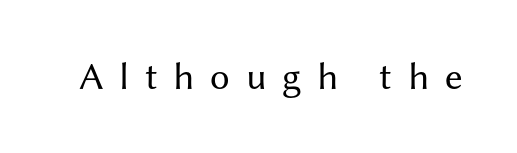
A quiet, ordinary-to-light weight characterises the typeface. This is roman type, the default non-slanted kind. The space beneath each line is pristine and unruled. Substantial extra tracking has been applied to these lines. This is sans-serif lettering, the kind often seen on screens and signage.
